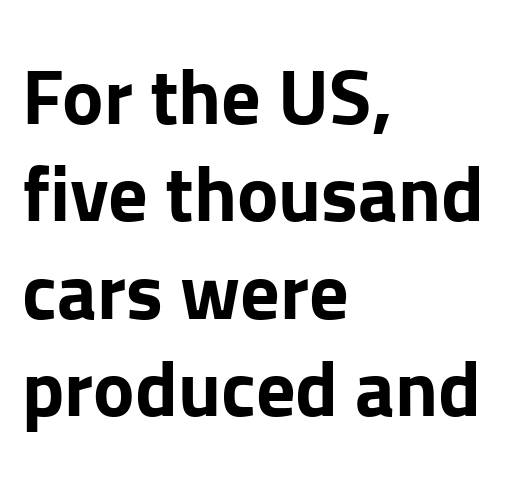
Q: Is the text bold? A: Yes.
Q: Is the text italic (slanted)? A: No, it is upright.
Q: Is the typeface a serif or a sans-serif typeface? A: Sans-serif.
Q: Is the text underlined? A: No.
Q: How is the paragraph aligned? A: Left-aligned.
Q: Is the spacing between letters normal or unusually wide? A: Normal.
Q: Is the spacing between lines tight, normal or loose? A: Normal.
Q: Width (condensed, normal, or wide)? A: Normal.
Q: Stroke contrast? A: Low.
Q: x-height? A: Medium.
Q: Monospaced? A: No.
